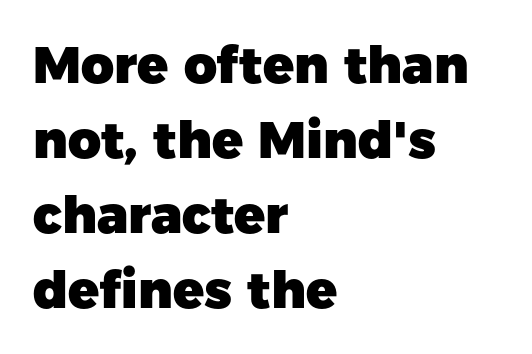
{"serif": "no", "italic": "no", "bold": "yes", "weight": "heavy", "width": "normal", "stroke_contrast": "low", "x_height": "medium", "monospaced": "no", "underline": "no", "align": "left", "line_spacing": "normal", "line_spacing_ratio": 1.47, "letter_spacing": "normal", "letter_spacing_em": 0.0, "glyph_px": 51}
